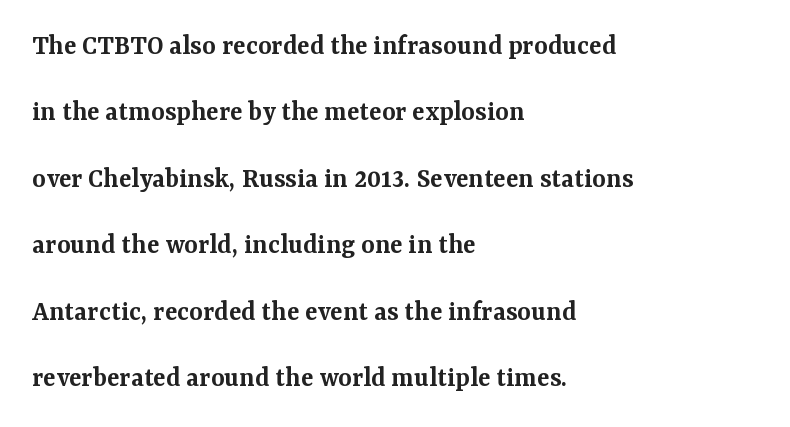
The lettering stays uniformly vertical, giving the passage a roman look. What's the leading like? Stretched, with rows far apart. How are the letters spaced? Ordinarily, with no added tracking. The space directly below the letters is spotless. The characters display serif detailing at their extremities.
